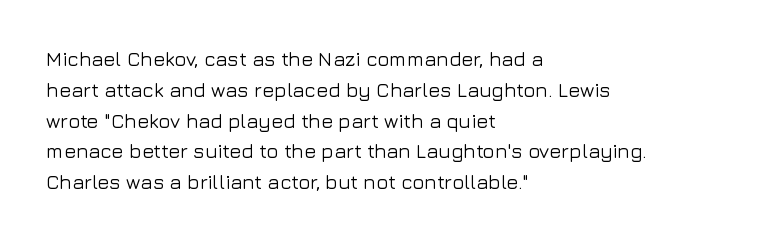
Q: Is the text italic (slanted)? A: No, it is upright.
Q: Is the text underlined? A: No.
Q: How is the paragraph aligned? A: Left-aligned.
Q: Is the spacing between letters normal or unusually wide? A: Normal.
Q: Is the spacing between lines tight, normal or loose? A: Normal.
